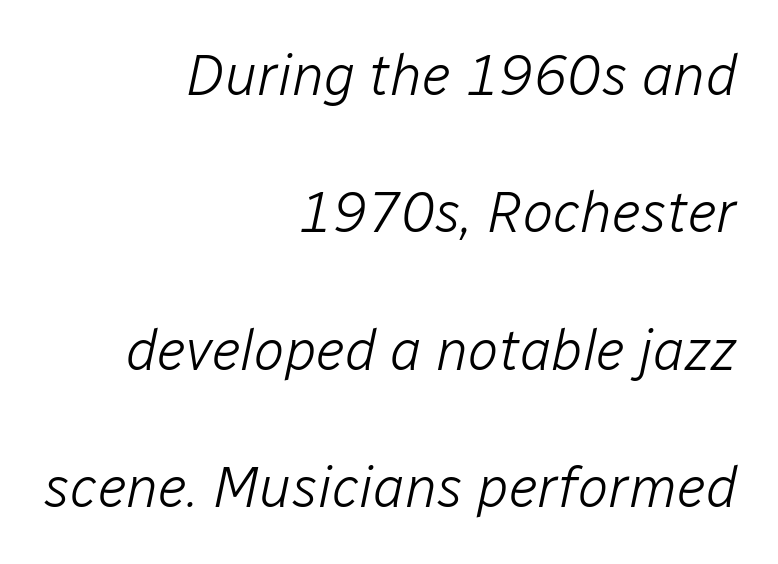
Q: Is the text bold? A: No.
Q: Is the text italic (slanted)? A: Yes, it leans right by about 12 degrees.
Q: Is the text underlined? A: No.
Q: How is the paragraph aligned? A: Right-aligned.
Q: Is the spacing between letters normal or unusually wide? A: Normal.
Q: Is the spacing between lines tight, normal or loose? A: Loose.
Q: Width (condensed, normal, or wide)? A: Normal.
Q: Stroke contrast? A: Low.
Q: x-height? A: Medium.
Q: Monospaced? A: No.
